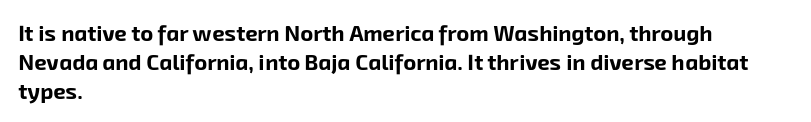
The image shows 22 px bold type; set left-aligned, normal line spacing (1.31x), normal letter spacing, not underlined.
